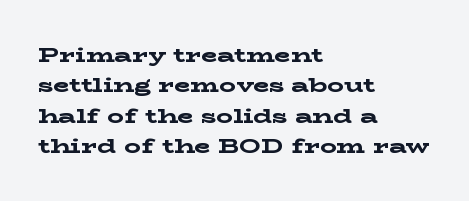
Notice how the stems are strictly vertical — no italics here. These words are printed bold, with thick strokes throughout. Leading: standard. You could call the tracking neutral — neither tight nor loose. The rendering anchors every line to the left-hand side. The words here are not underlined.
